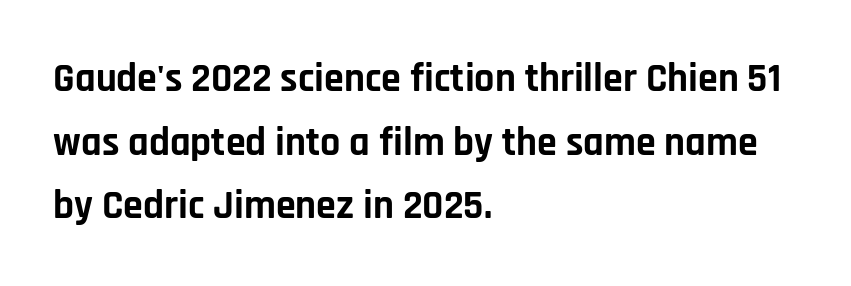
The face used here is proportionally spaced, like ordinary book or web type. The passage is arranged the way most books set body copy — flush left. Lines of text with bare space underneath. The rendering shows plain stroke endings on the letterforms — a sans-serif design.
